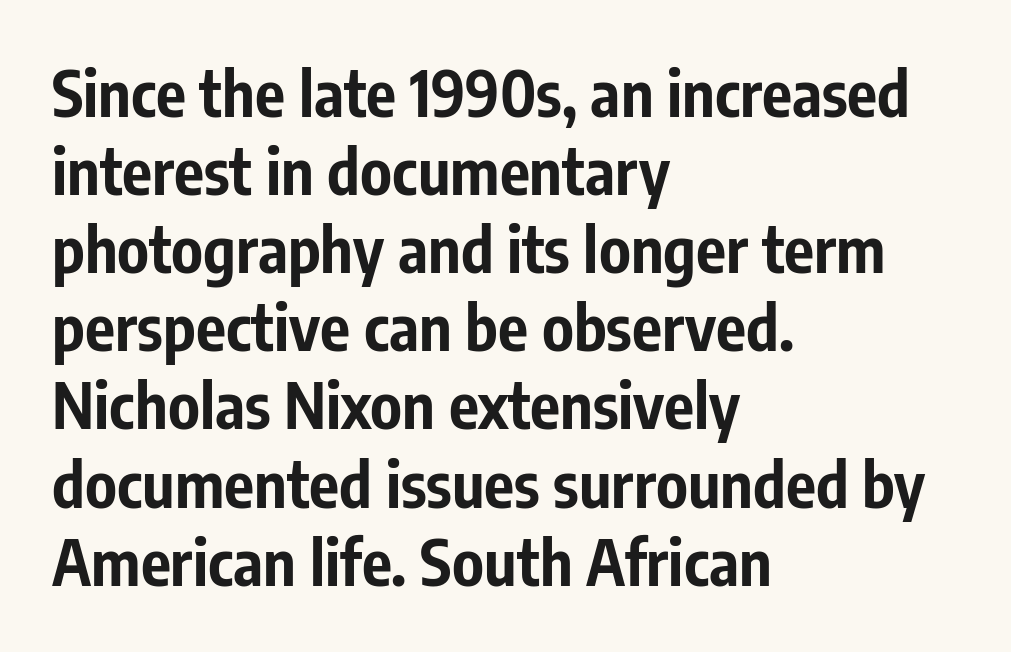
Q: Is the text bold? A: Yes.
Q: Is the text italic (slanted)? A: No, it is upright.
Q: Is the typeface a serif or a sans-serif typeface? A: Sans-serif.
Q: Is the text underlined? A: No.
Q: How is the paragraph aligned? A: Left-aligned.
Q: Is the spacing between letters normal or unusually wide? A: Normal.
Q: Width (condensed, normal, or wide)? A: Condensed.
Q: Stroke contrast? A: Low.
Q: x-height? A: Medium.
Q: Monospaced? A: No.
